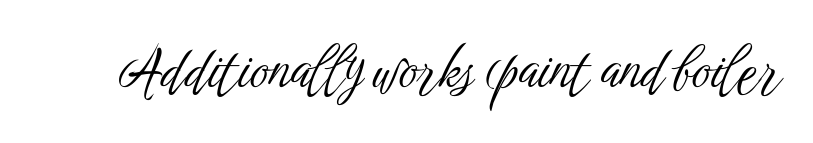
The face used here is proportionally spaced, like ordinary book or web type. Tracking here is standard; glyphs follow each other at the usual distance. Nope, no serifs anywhere on these letters. The font is comparable to plain body text, perhaps lighter. Type without underlining.
